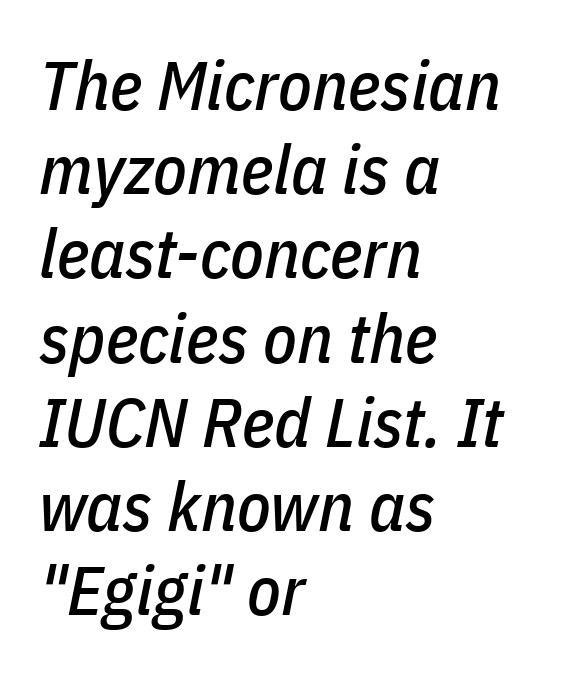
{"italic": "yes", "lean": "right", "slant_degrees": 11, "width": "condensed", "stroke_contrast": "low", "x_height": "medium", "monospaced": "no", "underline": "no", "align": "left", "line_spacing_ratio": 1.22, "letter_spacing": "normal", "letter_spacing_em": 0.0, "glyph_px": 69}
